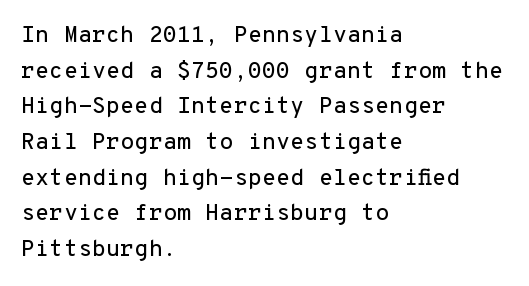
{"italic": "no", "underline": "no", "align": "left", "line_spacing": "normal", "line_spacing_ratio": 1.55, "letter_spacing": "normal", "letter_spacing_em": 0.0, "glyph_px": 23}
